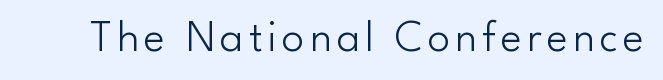
The axis of the letterforms is exactly vertical. In terms of letterform style, serifs are entirely absent. Ink coverage per letter is moderate at most. Decoration check: the copy has no underline.
